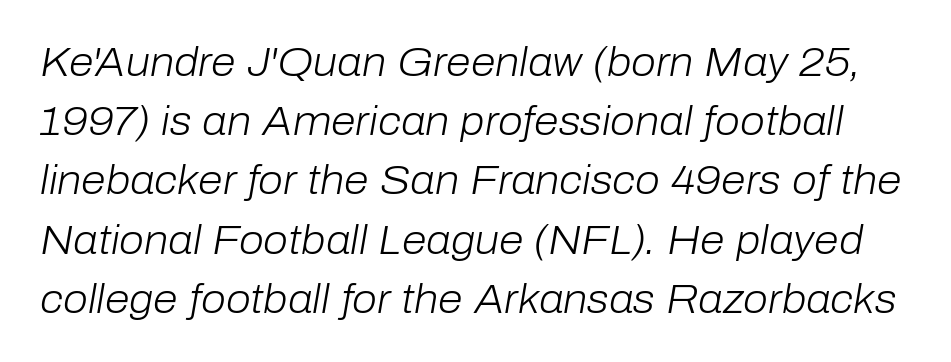
Q: Is the text bold? A: No.
Q: Is the text italic (slanted)? A: Yes, it leans right by about 10 degrees.
Q: Is the text underlined? A: No.
Q: Is the spacing between letters normal or unusually wide? A: Normal.
Q: Is the spacing between lines tight, normal or loose? A: Normal.
Q: Width (condensed, normal, or wide)? A: Normal.
Q: Stroke contrast? A: Low.
Q: x-height? A: Medium.
Q: Monospaced? A: No.
